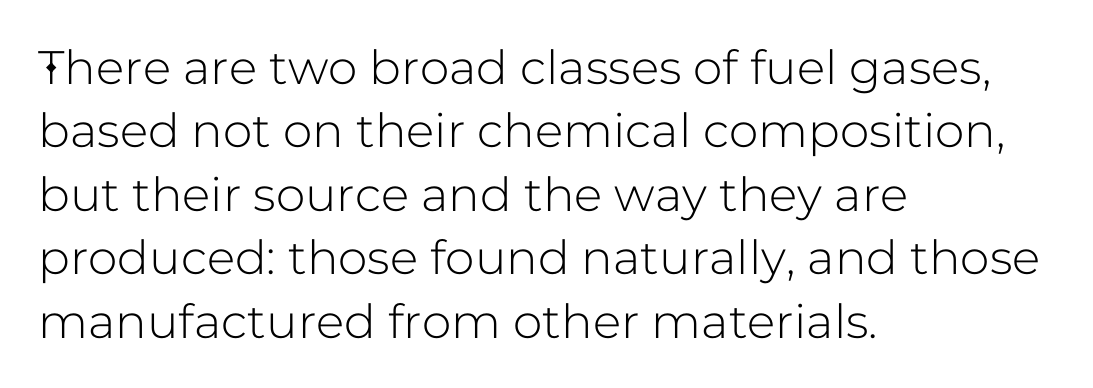
The image shows 47 px sans-serif type, upright; set left-aligned, normal line spacing (1.35x), normal letter spacing, not underlined; low stroke contrast and a medium x-height.
